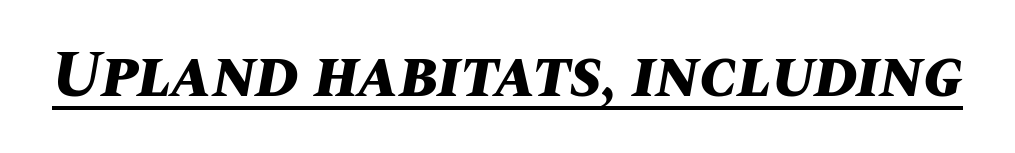
{"italic": "yes", "lean": "right", "slant_degrees": 10, "bold": "yes", "weight": "bold", "width": "normal", "stroke_contrast": "medium", "x_height": "large", "monospaced": "no", "underline": "yes", "letter_spacing": "normal", "letter_spacing_em": 0.0, "glyph_px": 66}
